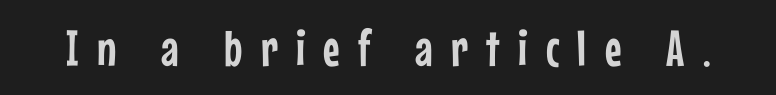
These lines are rendered in a variable-pitch font. Check under the words: just untouched page. You can tell it's not italic because the verticals are truly vertical. Examine the stroke ends and you'll find no serifs.
